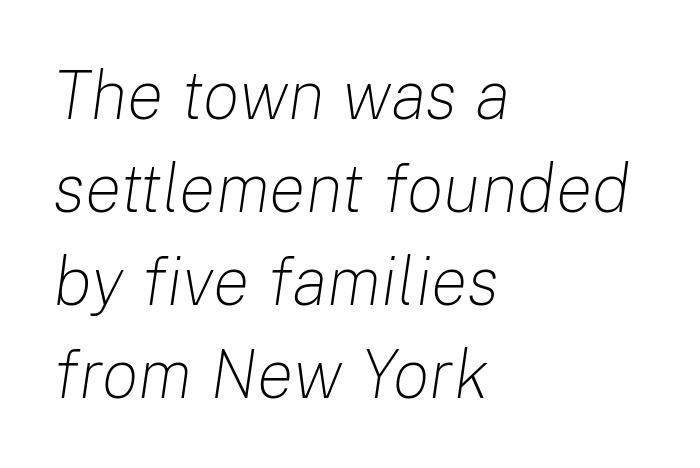
It's the slanting kind of type. Nobody drew a line under any word here. Varying glyph widths throughout — classic text-font behaviour. Typeset ragged right — the left edge is the straight one.
